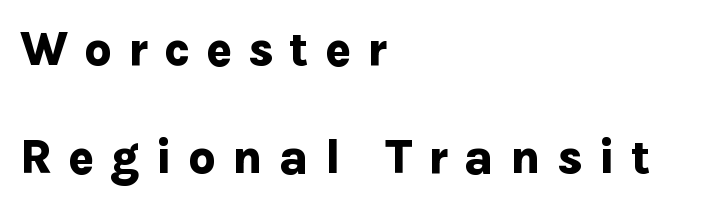
These lines are set flush left with a ragged right edge. The gaps between neighbouring characters are conspicuously large. Students, observe: this is what heavily led, spacious text looks like. You could not count columns in this text — the font is proportionally spaced. The gap between lines stays unmarked. Posture: vertical.
